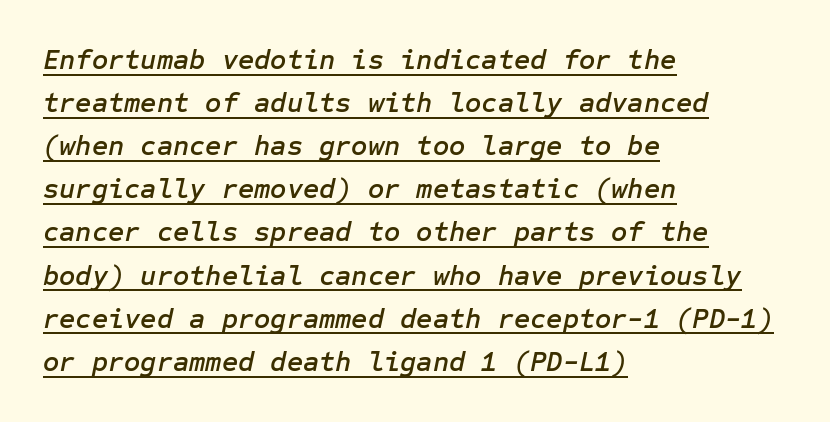
Q: Is the text italic (slanted)? A: Yes, it leans right by about 12 degrees.
Q: Is the text underlined? A: Yes.
Q: How is the paragraph aligned? A: Left-aligned.
Q: Is the spacing between letters normal or unusually wide? A: Normal.
Q: Is the spacing between lines tight, normal or loose? A: Normal.
Q: Width (condensed, normal, or wide)? A: Normal.
Q: Stroke contrast? A: Low.
Q: x-height? A: Medium.
